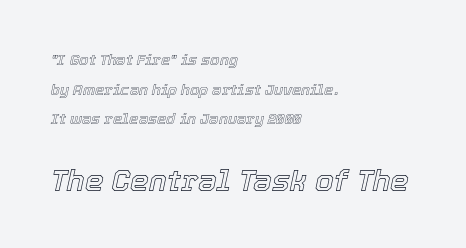
The image shows 30 px text type, italic (leaning right); set left-aligned, loose line spacing (1.97x), normal letter spacing, not underlined; the second (bottom) block is 2.0x larger; a medium x-height.
